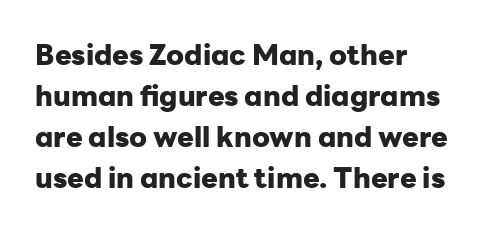
Q: Is the text bold? A: Yes.
Q: Is the text italic (slanted)? A: No, it is upright.
Q: Is the typeface a serif or a sans-serif typeface? A: Sans-serif.
Q: Is the text underlined? A: No.
Q: How is the paragraph aligned? A: Left-aligned.
Q: Is the spacing between letters normal or unusually wide? A: Normal.
Q: Is the spacing between lines tight, normal or loose? A: Normal.
Q: Width (condensed, normal, or wide)? A: Normal.
Q: Stroke contrast? A: Low.
Q: x-height? A: Medium.
Q: Monospaced? A: No.
